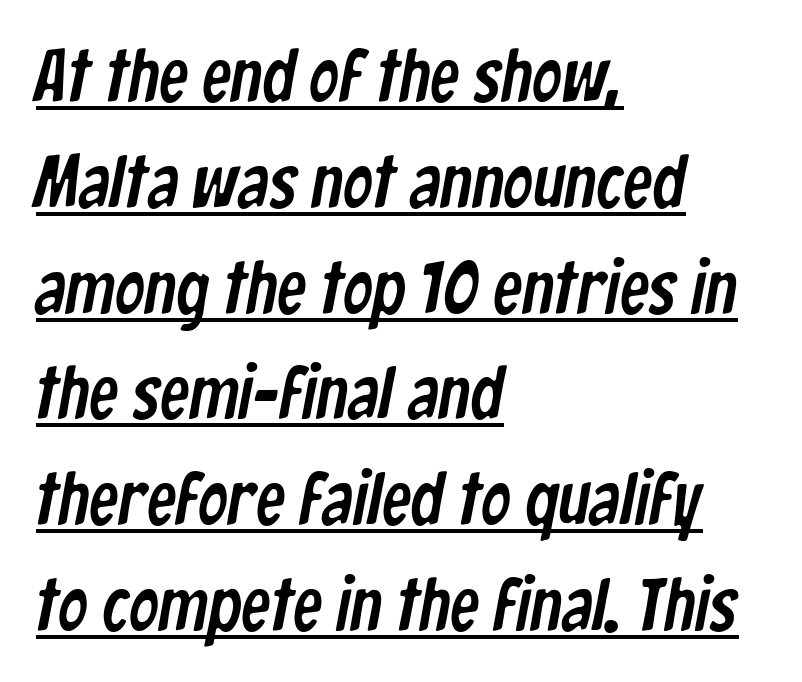
Q: Is the typeface a serif or a sans-serif typeface? A: Sans-serif.
Q: Is the text underlined? A: Yes.
Q: How is the paragraph aligned? A: Left-aligned.
Q: Is the spacing between letters normal or unusually wide? A: Normal.
Q: Is the spacing between lines tight, normal or loose? A: Normal.
Q: Width (condensed, normal, or wide)? A: Condensed.
Q: Stroke contrast? A: Low.
Q: x-height? A: Medium.
Q: Monospaced? A: No.
